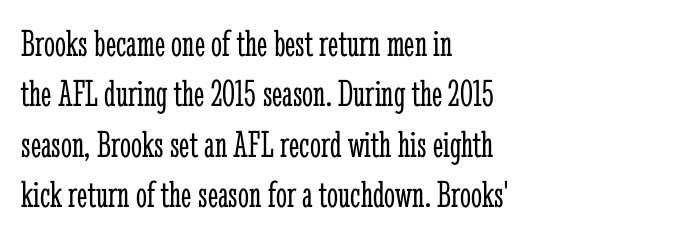
{"serif": "yes", "italic": "no", "bold": "no", "weight": "light", "width": "condensed", "stroke_contrast": "low", "x_height": "medium", "monospaced": "no", "underline": "no", "align": "left", "line_spacing": "normal", "line_spacing_ratio": 1.29, "letter_spacing": "normal", "letter_spacing_em": 0.0, "glyph_px": 39}
